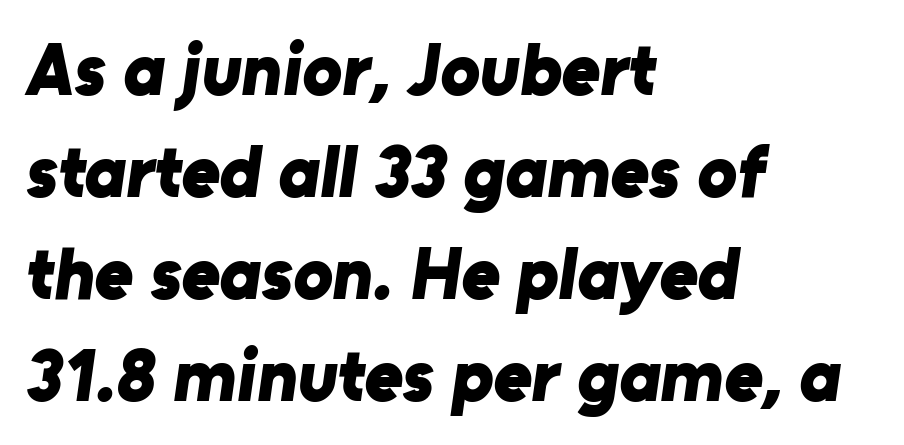
The letters advance in unequal steps, a hallmark of proportional type. This block has exactly the height ordinary leading produces. Are there feet on the stems? There aren't — it's a sans. Compared with typical body copy, the letter spacing here is the same. In terms of weight, the rendering is a true, heavy bold.
